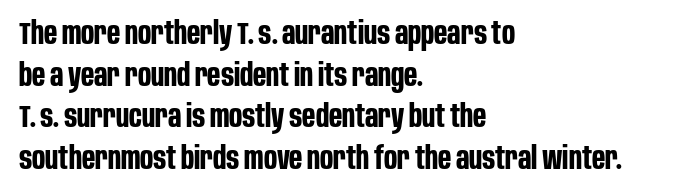
The image shows 31 px bold, condensed sans-serif type, upright; set left-aligned, normal line spacing (1.34x), normal letter spacing, not underlined; low stroke contrast and a large x-height.
